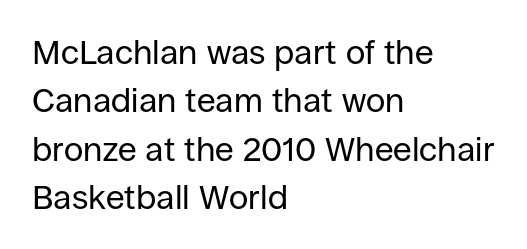
The image shows 34 px regular-weight sans-serif type, upright; set left-aligned, normal line spacing (1.42x), normal letter spacing, not underlined; low stroke contrast and a large x-height.
